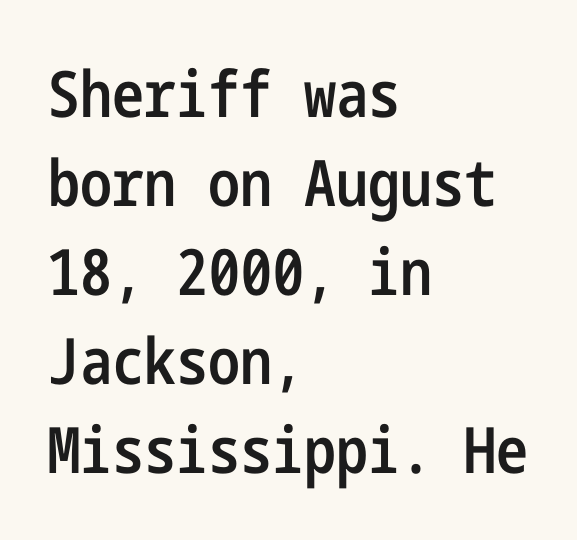
The image shows 64 px semibold, condensed sans-serif type, upright; set left-aligned, normal line spacing (1.39x), normal letter spacing, not underlined; low stroke contrast and a medium x-height.
